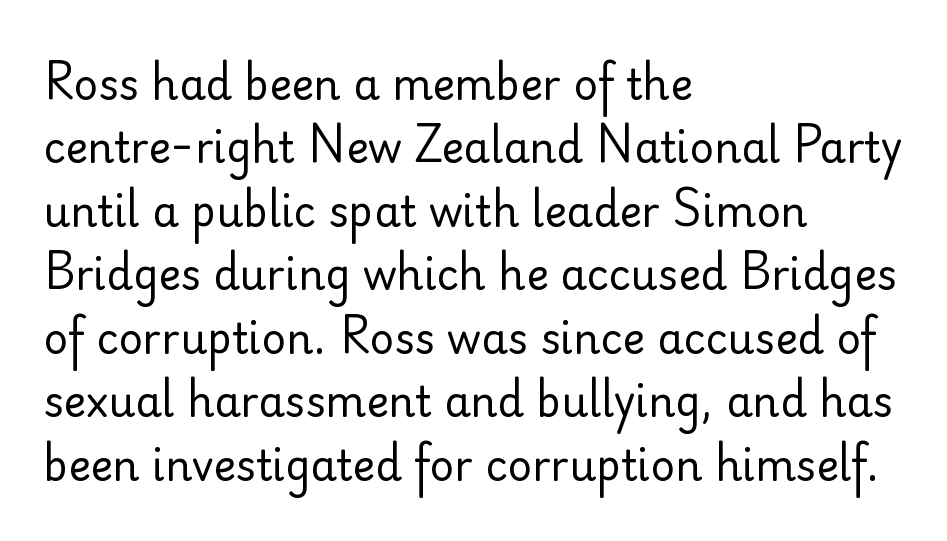
Q: Is the text bold? A: No.
Q: Is the text italic (slanted)? A: No, it is upright.
Q: Is the typeface a serif or a sans-serif typeface? A: Sans-serif.
Q: Is the text underlined? A: No.
Q: How is the paragraph aligned? A: Left-aligned.
Q: Is the spacing between letters normal or unusually wide? A: Normal.
Q: Is the spacing between lines tight, normal or loose? A: Normal.
Q: Width (condensed, normal, or wide)? A: Normal.
Q: Stroke contrast? A: Low.
Q: x-height? A: Small.
Q: Monospaced? A: No.
